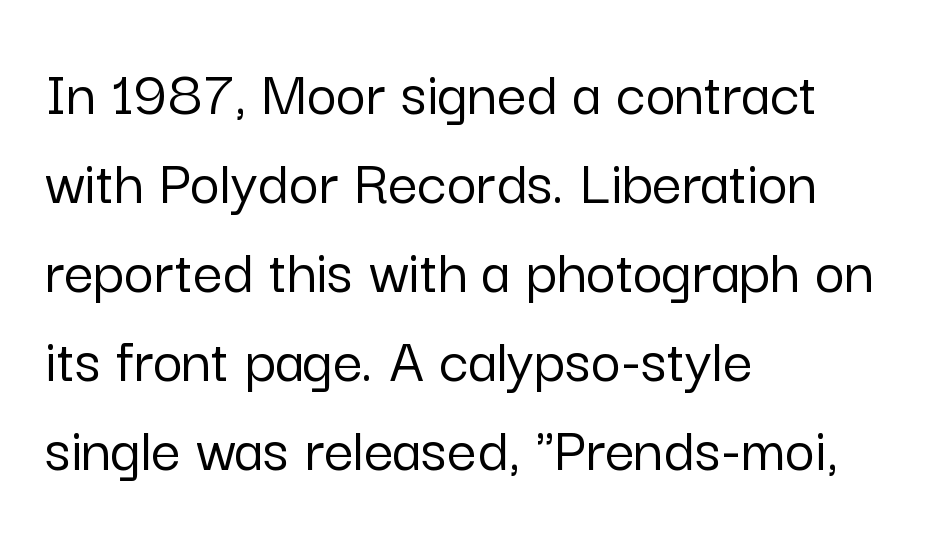
A typesetter would call this leading conventional body-copy spacing. The letters stand upright; this is a roman face. A classic flush-left, rag-right setting is used for this passage. The passage shown is not underscored anywhere. To sum up the face: it is a sans, with no serifs.
